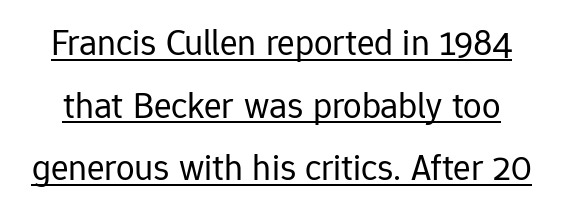
The image shows 37 px regular-weight sans-serif type, upright; set normal line spacing (1.69x), normal letter spacing, underlined; low stroke contrast and a medium x-height.
